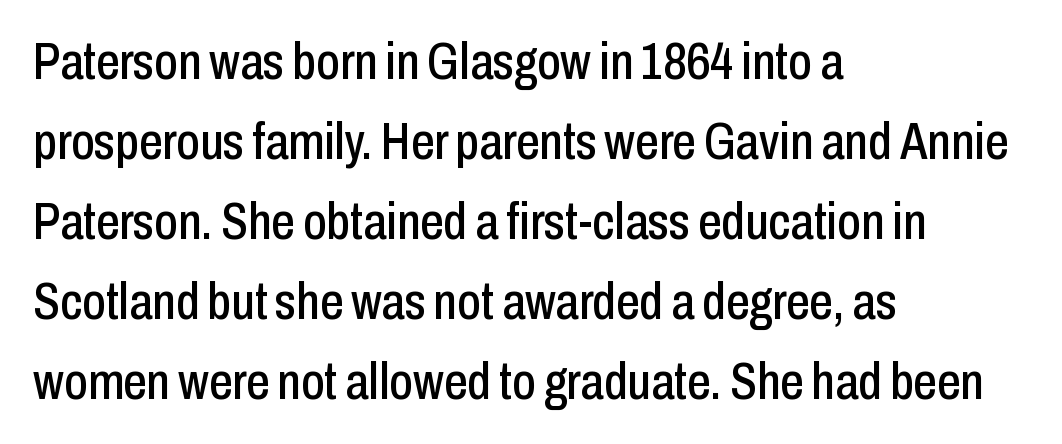
Q: Is the text italic (slanted)? A: No, it is upright.
Q: Is the typeface a serif or a sans-serif typeface? A: Sans-serif.
Q: Is the text underlined? A: No.
Q: How is the paragraph aligned? A: Left-aligned.
Q: Is the spacing between letters normal or unusually wide? A: Normal.
Q: Is the spacing between lines tight, normal or loose? A: Normal.
Q: Width (condensed, normal, or wide)? A: Condensed.
Q: Stroke contrast? A: Low.
Q: x-height? A: Medium.
Q: Monospaced? A: No.
